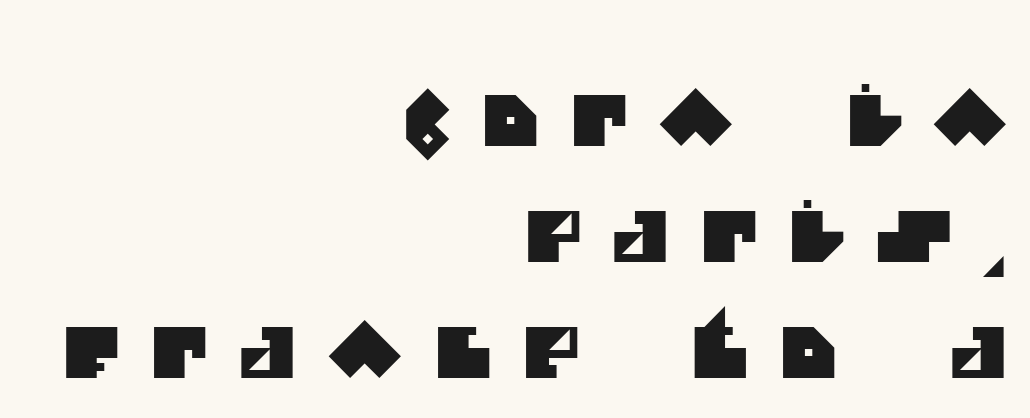
{"serif": "no", "width": "normal", "stroke_contrast": "medium", "x_height": "large", "monospaced": "no", "underline": "no", "align": "right", "line_spacing": "normal", "line_spacing_ratio": 1.66, "letter_spacing": "wide", "letter_spacing_em": 0.44, "glyph_px": 70}
